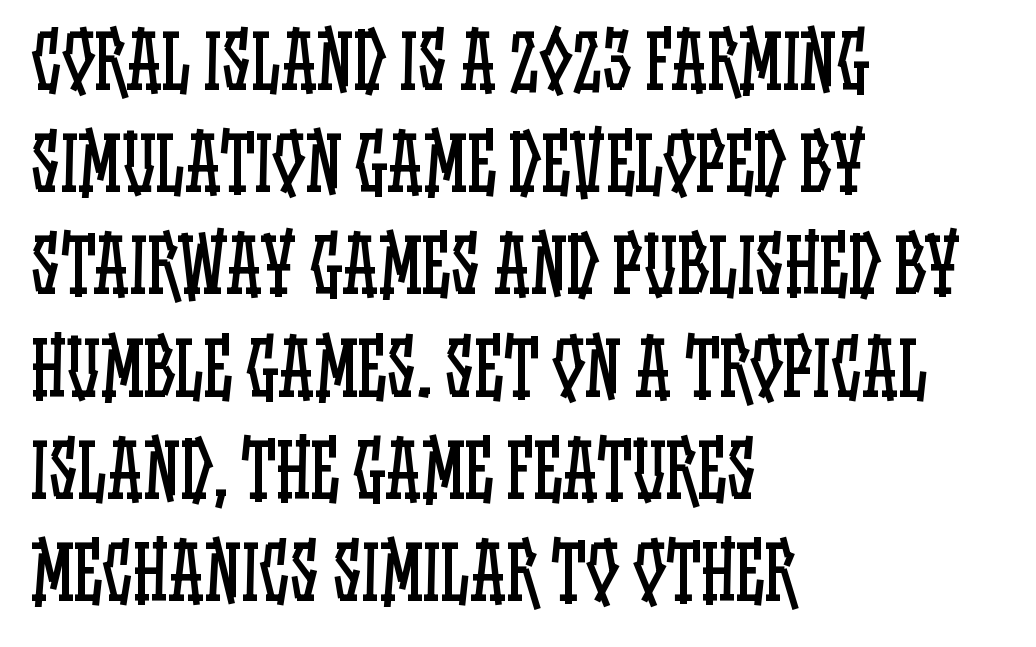
Q: Is the text bold? A: No.
Q: Is the text italic (slanted)? A: No, it is upright.
Q: Is the text underlined? A: No.
Q: How is the paragraph aligned? A: Left-aligned.
Q: Is the spacing between letters normal or unusually wide? A: Normal.
Q: Is the spacing between lines tight, normal or loose? A: Normal.
Q: Width (condensed, normal, or wide)? A: Condensed.
Q: Stroke contrast? A: Low.
Q: x-height? A: Large.
Q: Monospaced? A: No.
